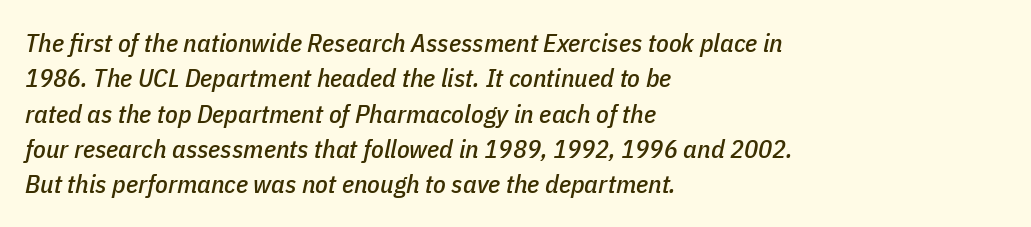
The image shows 26 px text type, italic (leaning right); set left-aligned, normal line spacing (1.36x), normal letter spacing, not underlined.
